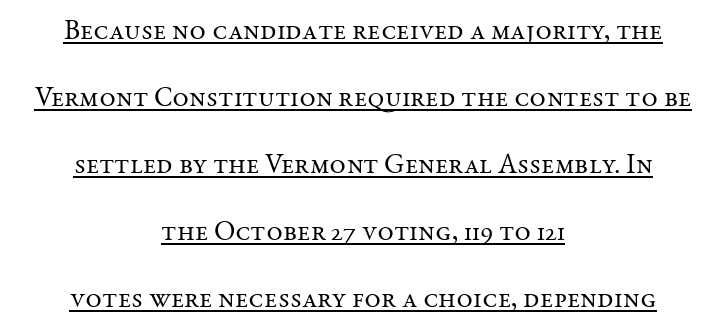
{"serif": "yes", "italic": "no", "bold": "no", "weight": "regular", "width": "normal", "stroke_contrast": "medium", "x_height": "medium", "monospaced": "no", "underline": "yes", "align": "center", "line_spacing": "loose", "line_spacing_ratio": 2.39, "letter_spacing": "normal", "letter_spacing_em": 0.0, "glyph_px": 28}
